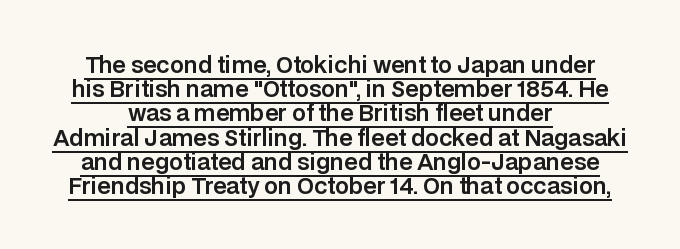
Q: Is the text italic (slanted)? A: No, it is upright.
Q: Is the text underlined? A: Yes.
Q: Is the spacing between letters normal or unusually wide? A: Normal.
Q: Is the spacing between lines tight, normal or loose? A: Tight.
